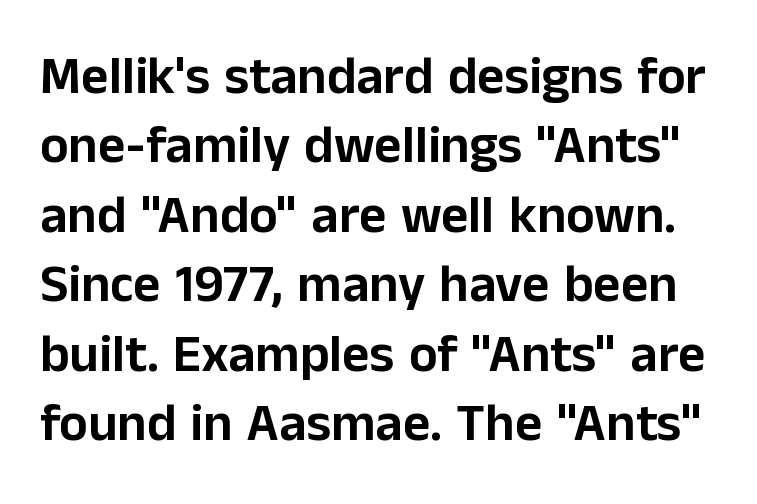
The image shows 53 px sans-serif type, upright; set normal line spacing (1.31x), normal letter spacing, not underlined; low stroke contrast and a medium x-height.
